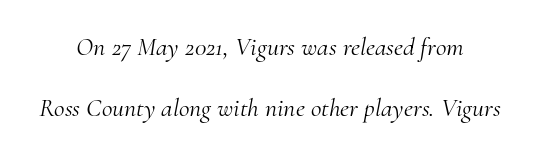
The image shows 26 px text type, italic (leaning right); set loose line spacing (2.36x), normal letter spacing, not underlined.
